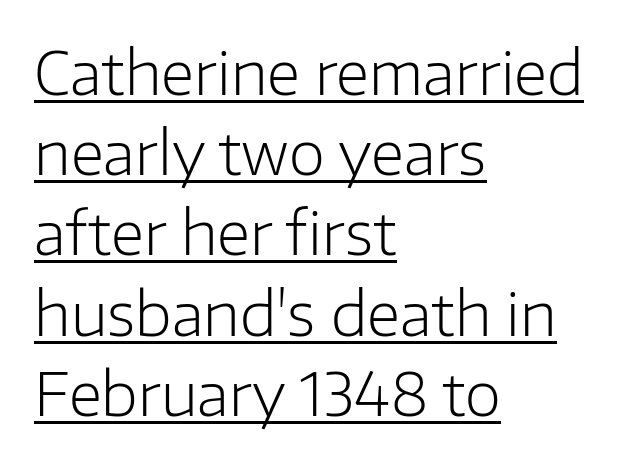
The image shows 59 px light sans-serif type, upright; set left-aligned, normal line spacing (1.36x), normal letter spacing, underlined; low stroke contrast and a medium x-height.
